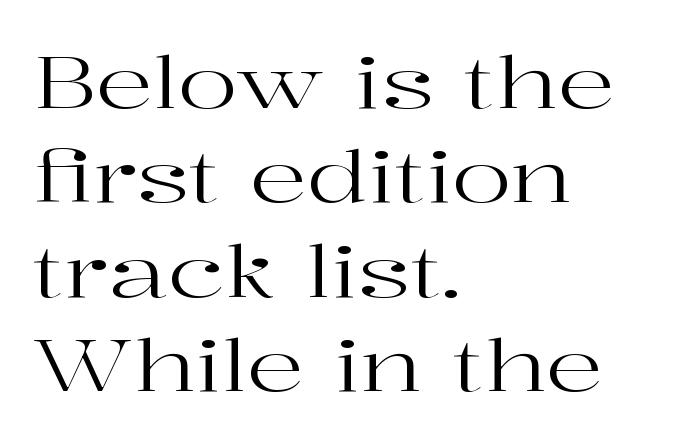
{"serif": "yes", "italic": "no", "bold": "no", "weight": "regular", "width": "wide", "stroke_contrast": "high", "x_height": "medium", "monospaced": "no", "underline": "no", "align": "left", "line_spacing": "normal", "line_spacing_ratio": 1.33, "letter_spacing": "normal", "letter_spacing_em": 0.0, "glyph_px": 71}
